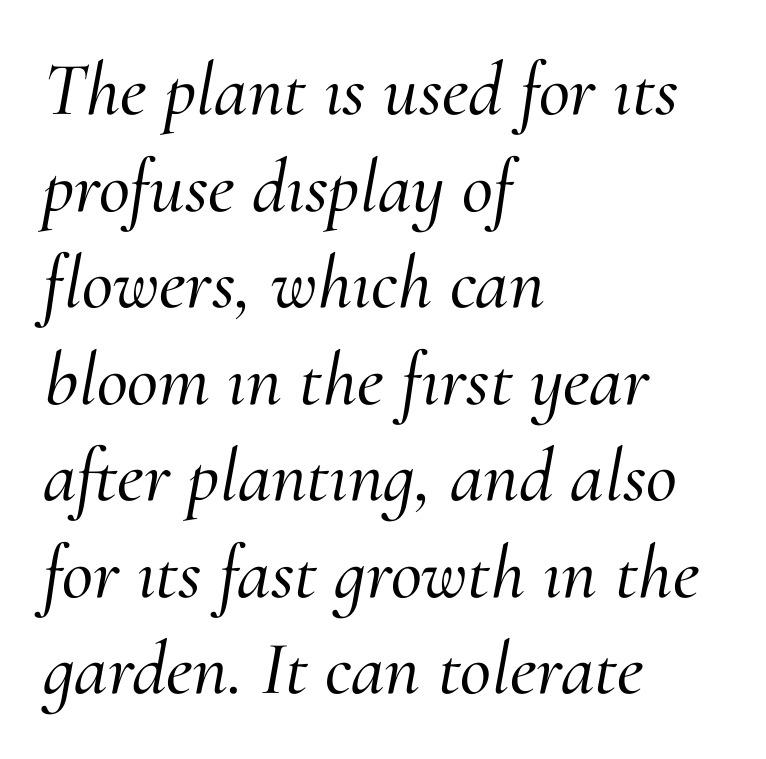
A bare baseline throughout the passage. Leading matches the norm, producing a regular column. Emphasis-style slanted type is in use. The gaps between neighbouring characters are ordinary and unremarkable. Look at the bottom of the vertical strokes: they flare into serifs here. Here the designer chose a conventional face with non-uniform glyph widths.
